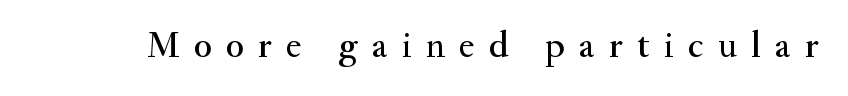
The image shows 37 px serif type, upright; set unusually wide letter spacing (+0.39 em), not underlined; medium stroke contrast and a small x-height.
